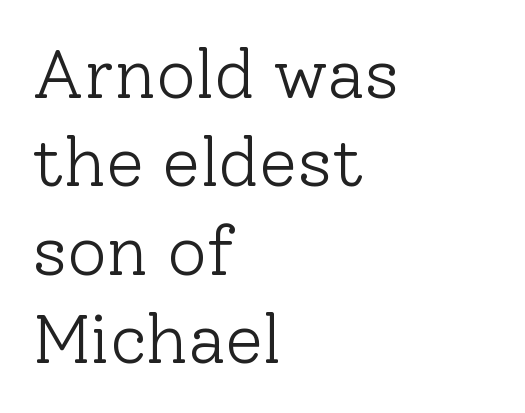
{"serif": "yes", "italic": "no", "bold": "no", "weight": "light", "width": "normal", "stroke_contrast": "low", "x_height": "medium", "monospaced": "no", "underline": "no", "align": "left", "line_spacing": "normal", "line_spacing_ratio": 1.28, "letter_spacing": "normal", "letter_spacing_em": 0.0, "glyph_px": 69}
